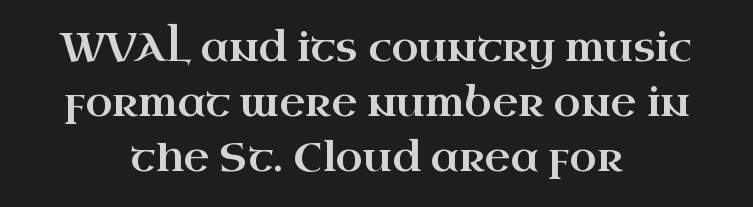
Q: Is the text italic (slanted)? A: No, it is upright.
Q: Is the typeface a serif or a sans-serif typeface? A: Serif.
Q: Is the text underlined? A: No.
Q: How is the paragraph aligned? A: Centered.
Q: Is the spacing between letters normal or unusually wide? A: Normal.
Q: Is the spacing between lines tight, normal or loose? A: Normal.
Q: Width (condensed, normal, or wide)? A: Wide.
Q: Stroke contrast? A: High.
Q: x-height? A: Small.
Q: Monospaced? A: No.
